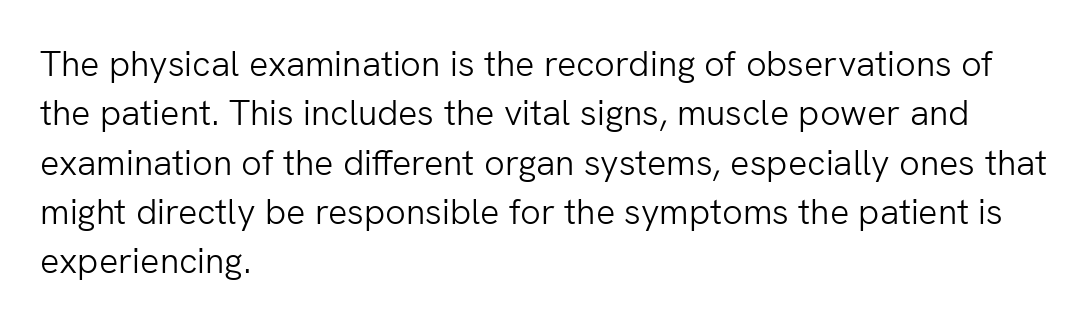
The image shows 36 px light sans-serif type, upright; set left-aligned, normal line spacing (1.37x), normal letter spacing, not underlined; low stroke contrast and a medium x-height.
